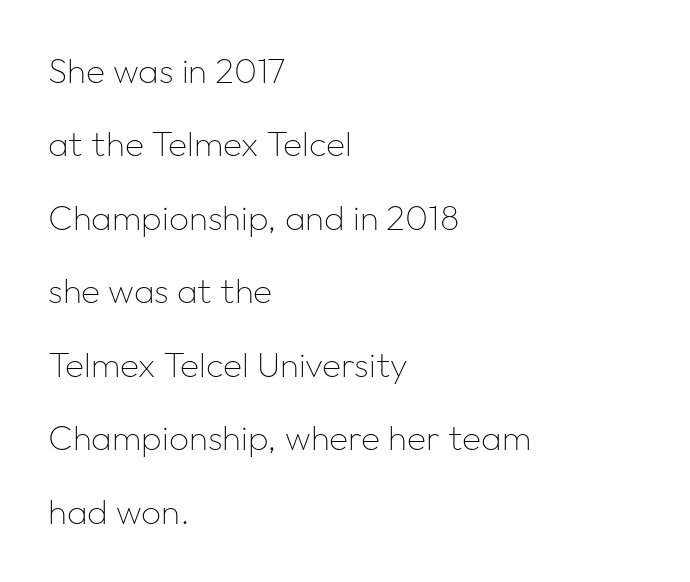
Unbolded letterforms with no extra heft. Interline gaps are noticeably wide in this sample. Does extra space separate the letters? No, they use regular spacing. Observe the absence of serifs on each vertical stroke in this sample.
